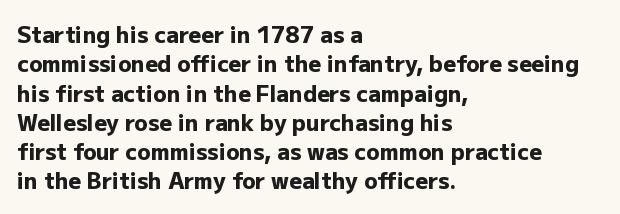
{"italic": "no", "bold": "yes", "underline": "no", "align": "left", "line_spacing": "normal", "line_spacing_ratio": 1.33, "letter_spacing": "normal", "letter_spacing_em": 0.0, "glyph_px": 22}
